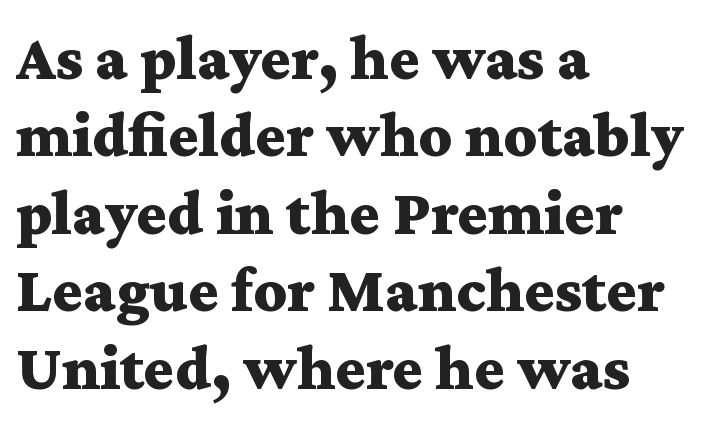
The image shows 64 px bold, wide serif type, upright; set left-aligned, line spacing 1.21x, normal letter spacing, not underlined; medium stroke contrast and a medium x-height.
